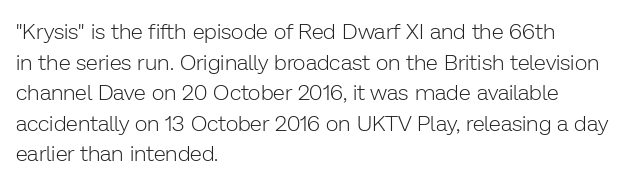
{"italic": "no", "bold": "no", "underline": "no", "align": "left", "line_spacing": "normal", "line_spacing_ratio": 1.39, "letter_spacing": "normal", "letter_spacing_em": 0.0, "glyph_px": 22}
